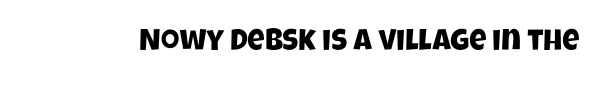
Q: Is the typeface a serif or a sans-serif typeface? A: Sans-serif.
Q: Is the text underlined? A: No.
Q: Is the spacing between letters normal or unusually wide? A: Normal.
Q: Width (condensed, normal, or wide)? A: Condensed.
Q: Stroke contrast? A: Low.
Q: x-height? A: Large.
Q: Monospaced? A: No.
